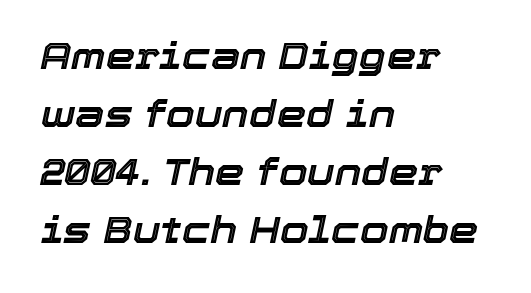
The image shows 37 px text type, italic (leaning right); set left-aligned, normal line spacing (1.57x), normal letter spacing, not underlined; a medium x-height.
